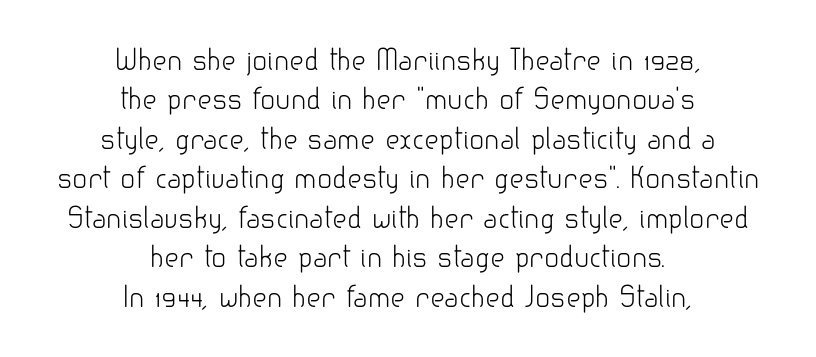
The image shows 28 px light sans-serif type, upright; set centered, normal line spacing (1.41x), normal letter spacing, not underlined; low stroke contrast and a small x-height.
